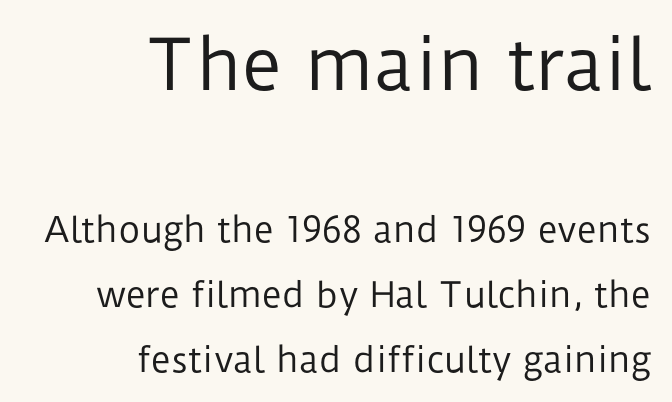
Loosely led — the rows are spread out. Observe the absence of serifs on each vertical stroke in this sample. Note the varied advance widths — an 'i' is clearly narrower than an 'm'. The specimen omits any rule beneath the text block's lines.
